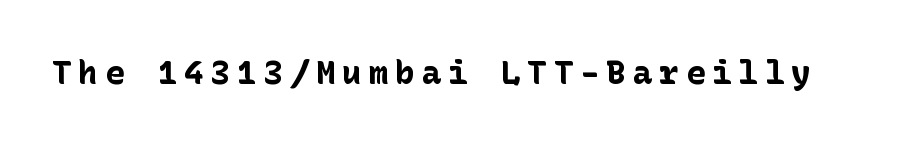
{"serif": "no", "italic": "no", "bold": "yes", "weight": "bold", "width": "normal", "stroke_contrast": "low", "x_height": "medium", "underline": "no", "letter_spacing": "wide", "letter_spacing_em": 0.2, "glyph_px": 33}
